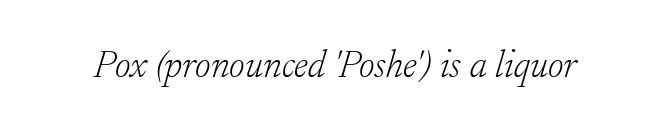
The image shows 38 px light serif type, italic (leaning right); set normal letter spacing, not underlined; low stroke contrast and a small x-height.
